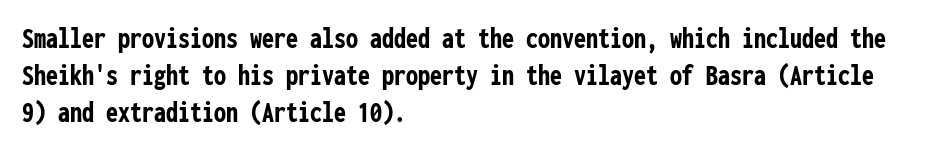
The image shows 30 px semibold, condensed sans-serif type, upright, monospaced; set left-aligned, line spacing 1.23x, normal letter spacing, not underlined; low stroke contrast and a medium x-height.
